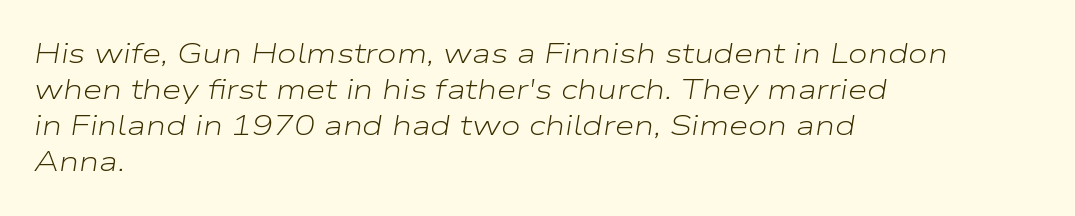
{"italic": "yes", "lean": "right", "slant_degrees": 9, "bold": "no", "weight": "light", "width": "wide", "stroke_contrast": "low", "x_height": "medium", "monospaced": "no", "underline": "no", "align": "left", "line_spacing": "normal", "line_spacing_ratio": 1.29, "letter_spacing": "normal", "letter_spacing_em": 0.0, "glyph_px": 28}
